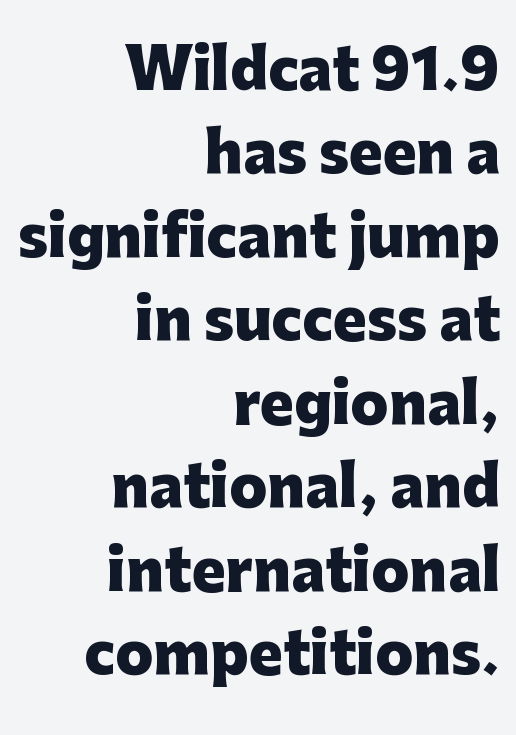
Decoration check: the copy has no underline. The font family rendered here belongs to the sans-serif group. This rendering uses right alignment, leaving the left contour irregular. Does the leading feel generous? No, just average. Characters follow at the spacing the type designer built in. Here the designer chose a conventional face with non-uniform glyph widths.
